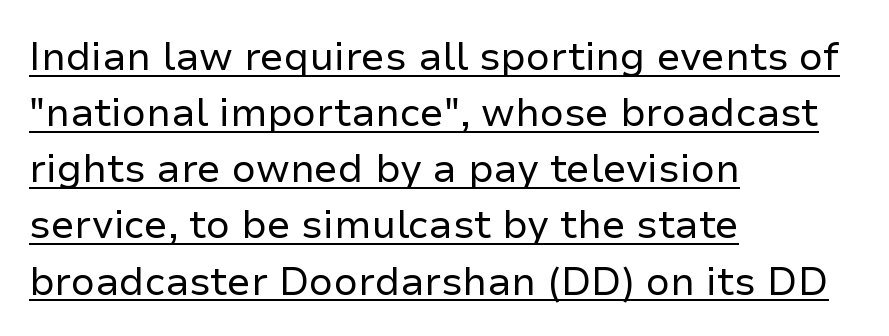
Q: Is the text bold? A: No.
Q: Is the text italic (slanted)? A: No, it is upright.
Q: Is the typeface a serif or a sans-serif typeface? A: Sans-serif.
Q: Is the text underlined? A: Yes.
Q: How is the paragraph aligned? A: Left-aligned.
Q: Is the spacing between letters normal or unusually wide? A: Normal.
Q: Is the spacing between lines tight, normal or loose? A: Normal.
Q: Width (condensed, normal, or wide)? A: Normal.
Q: Stroke contrast? A: Low.
Q: x-height? A: Medium.
Q: Monospaced? A: No.
